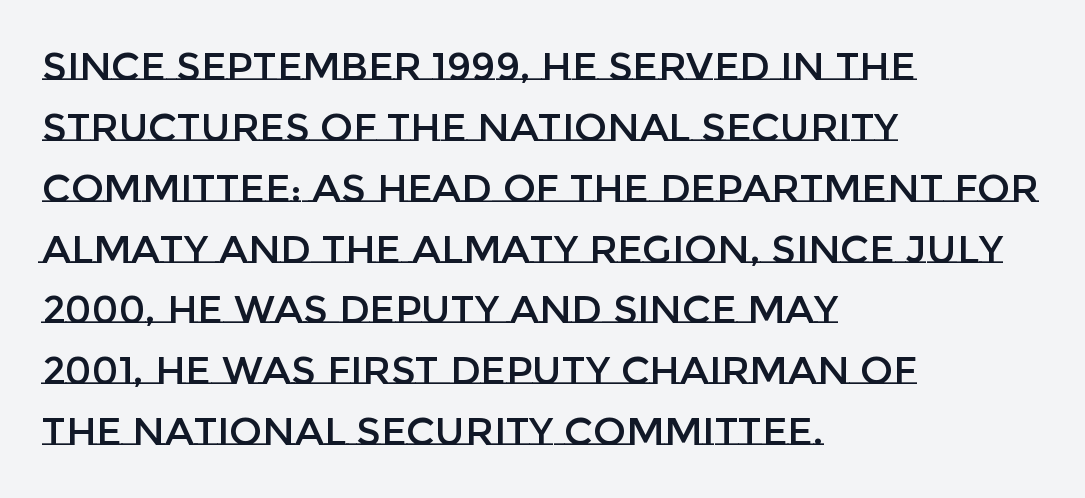
{"italic": "no", "width": "normal", "stroke_contrast": "low", "x_height": "large", "monospaced": "no", "underline": "no", "align": "left", "line_spacing": "normal", "line_spacing_ratio": 1.56, "letter_spacing": "normal", "letter_spacing_em": 0.0, "glyph_px": 39}
